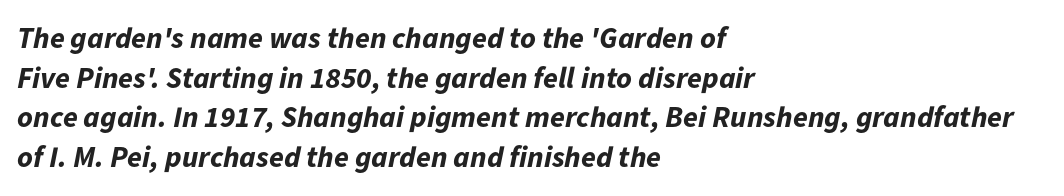
If you measured baseline to baseline, you'd find a middling distance. Clear beneath every line of the passage. Character widths vary here, with narrow letters taking less room than wide ones. This sample is left-justified, so line endings fall wherever the words run out. The face used here has the dense, thick strokes of a bold. The letterforms sit shoulder to shoulder at normal distance.
